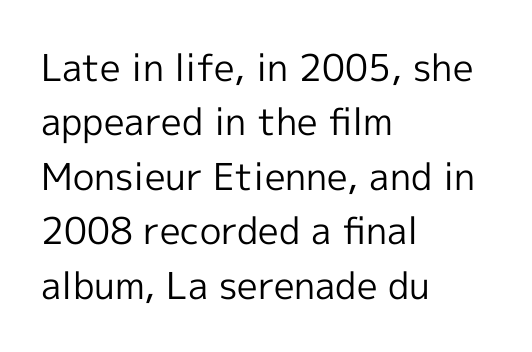
Q: Is the text bold? A: No.
Q: Is the text italic (slanted)? A: No, it is upright.
Q: Is the typeface a serif or a sans-serif typeface? A: Sans-serif.
Q: Is the text underlined? A: No.
Q: How is the paragraph aligned? A: Left-aligned.
Q: Is the spacing between letters normal or unusually wide? A: Normal.
Q: Is the spacing between lines tight, normal or loose? A: Normal.
Q: Width (condensed, normal, or wide)? A: Normal.
Q: x-height? A: Medium.
Q: Monospaced? A: No.
